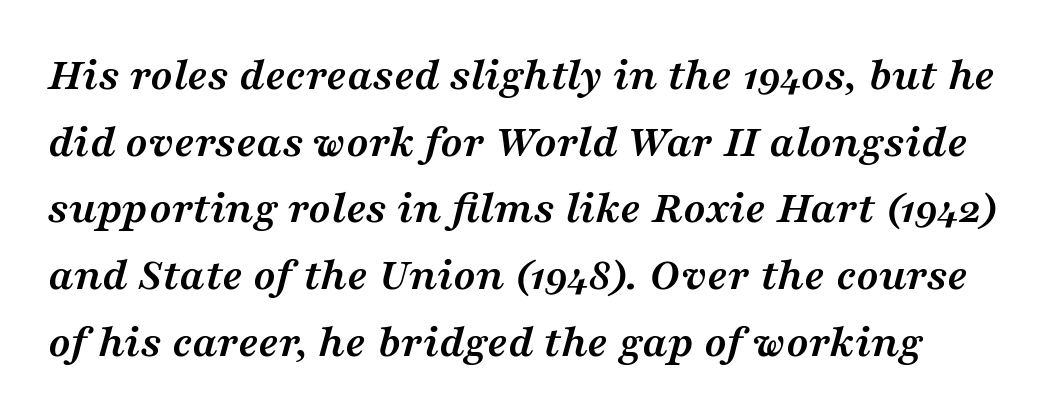
{"serif": "yes", "italic": "yes", "lean": "right", "slant_degrees": 16, "bold": "yes", "weight": "semibold", "width": "wide", "stroke_contrast": "medium", "x_height": "medium", "monospaced": "no", "underline": "no", "line_spacing": "normal", "line_spacing_ratio": 1.45, "letter_spacing": "normal", "letter_spacing_em": 0.0, "glyph_px": 46}
